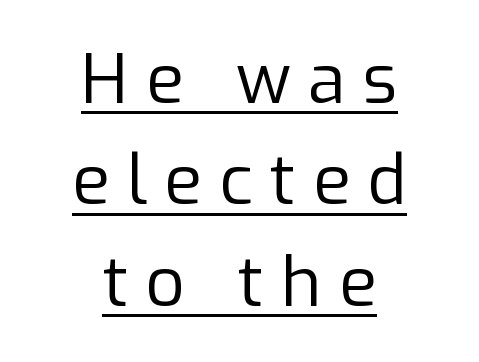
{"serif": "no", "italic": "no", "bold": "no", "weight": "regular", "width": "normal", "stroke_contrast": "low", "x_height": "medium", "monospaced": "no", "underline": "yes", "align": "center", "line_spacing": "normal", "line_spacing_ratio": 1.47, "letter_spacing": "wide", "letter_spacing_em": 0.25, "glyph_px": 69}
